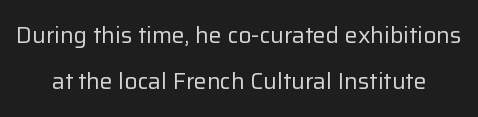
Line spacing here is loose. Honestly, there is no underline to notice here at all. Stroke mass is kept to a normal reading level or below. Italic: no, the glyphs are upright roman. Default kerning and tracking; the words read as compact shapes.
